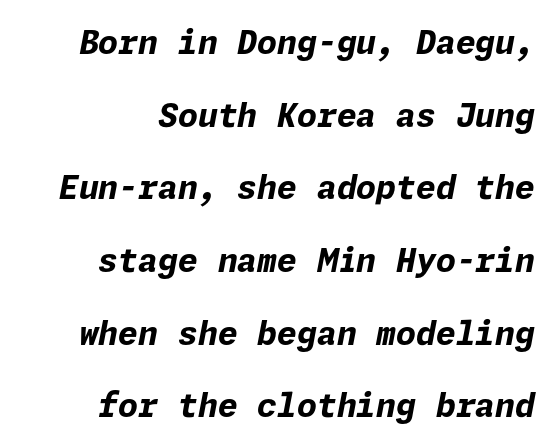
{"italic": "yes", "lean": "right", "slant_degrees": 11, "bold": "yes", "weight": "bold", "width": "normal", "stroke_contrast": "low", "x_height": "medium", "underline": "no", "line_spacing": "loose", "line_spacing_ratio": 2.27, "letter_spacing": "normal", "letter_spacing_em": 0.0, "glyph_px": 32}
